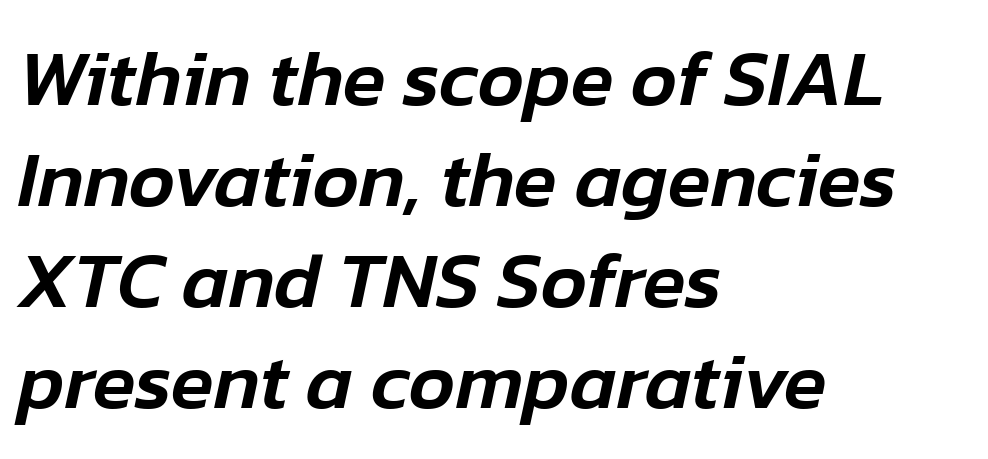
Default kerning and tracking; the words read as compact shapes. It's the slanting kind of type. If you drew a ruler down the left edge, every line would touch it. Spacing verdict: proportional, widths tailored to each character.
